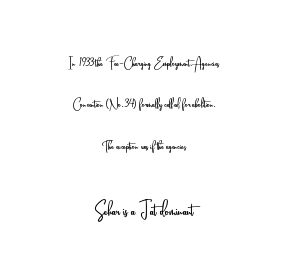
The image shows 25 px text type; set centered, loose line spacing (2.43x), normal letter spacing, not underlined; the second (bottom) block is 1.47x larger.
